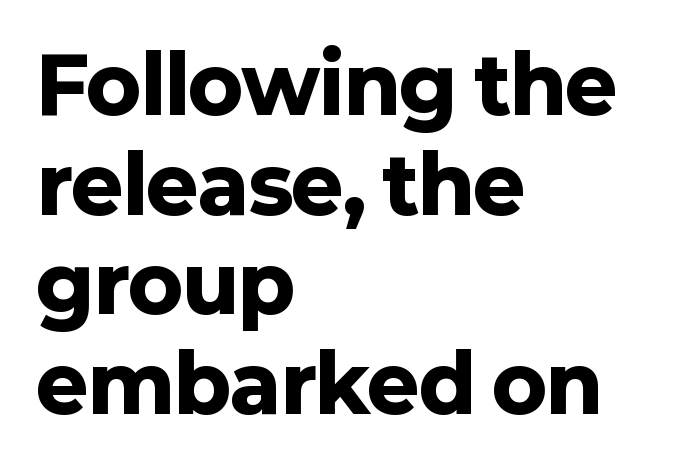
{"serif": "no", "italic": "no", "bold": "yes", "weight": "heavy", "width": "normal", "stroke_contrast": "low", "x_height": "medium", "monospaced": "no", "underline": "no", "align": "left", "line_spacing": "normal", "line_spacing_ratio": 1.26, "letter_spacing": "normal", "letter_spacing_em": 0.0, "glyph_px": 79}
